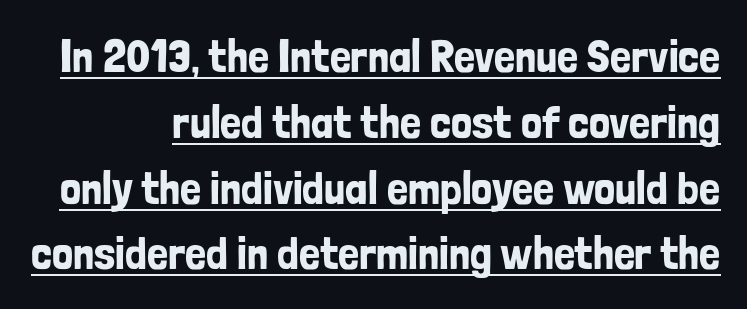
Q: Is the text italic (slanted)? A: No, it is upright.
Q: Is the typeface a serif or a sans-serif typeface? A: Sans-serif.
Q: Is the text underlined? A: Yes.
Q: Is the spacing between letters normal or unusually wide? A: Normal.
Q: Is the spacing between lines tight, normal or loose? A: Normal.
Q: Width (condensed, normal, or wide)? A: Condensed.
Q: Stroke contrast? A: Low.
Q: x-height? A: Medium.
Q: Monospaced? A: No.
